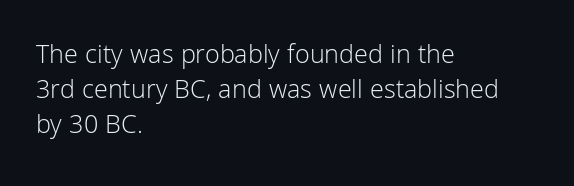
Q: Is the text bold? A: No.
Q: Is the text italic (slanted)? A: No, it is upright.
Q: Is the text underlined? A: No.
Q: How is the paragraph aligned? A: Left-aligned.
Q: Is the spacing between letters normal or unusually wide? A: Normal.
Q: Is the spacing between lines tight, normal or loose? A: Normal.
